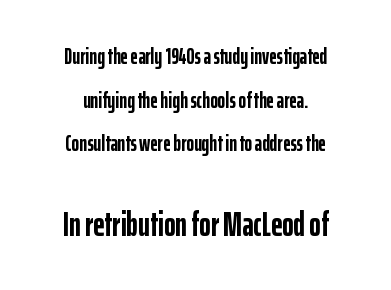
The image shows 35 px semibold, condensed sans-serif type, upright; set centered, loose line spacing (1.9x), normal letter spacing, not underlined; the second (bottom) block is 1.52x larger; low stroke contrast and a medium x-height.
